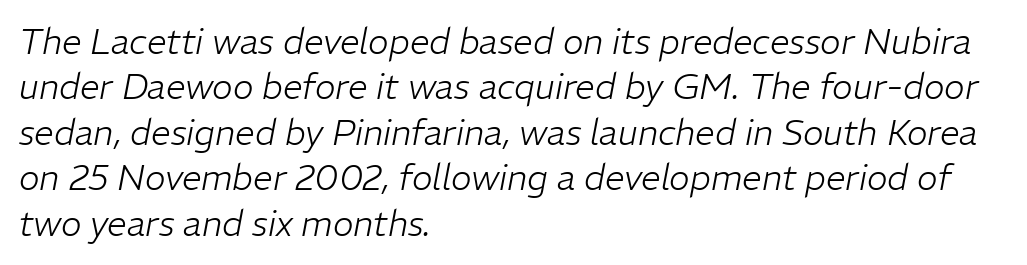
Layout note: lines flush left. Characters follow at the spacing the type designer built in. Any mark beneath the type? The region is blank. Note the varied advance widths — an 'i' is clearly narrower than an 'm'.
